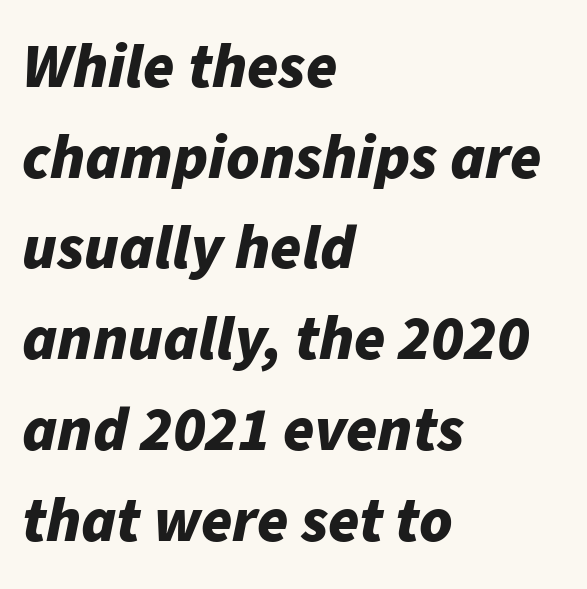
The letters advance in unequal steps, a hallmark of proportional type. Each glyph is drawn with heavy, bold strokes. The letters sit at their default tracking, neither squeezed nor spread. Short and long lines alike share a common starting point at left.
